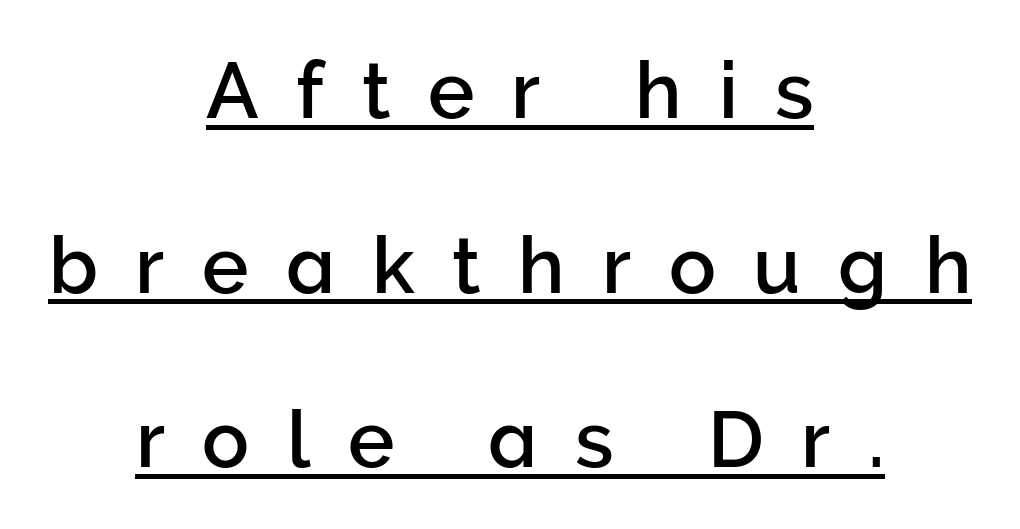
Descenders here cross a horizontal rule under the line. Visually the block forms a symmetrical silhouette, jagged on both flanks. The face used here is rendered with a markedly widened letterfit. The line-height multiplier appears high, well above default. Every stem runs plumb, perpendicular to the baseline. Spacing verdict: proportional, widths tailored to each character.
